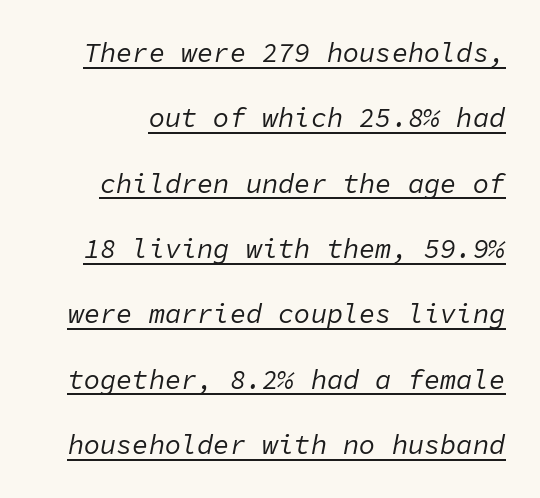
Here the glyphs are tracked normally, forming tight word shapes. This block would shrink considerably if given ordinary leading; it's expanded now. Underlined type. The lettering tilts uniformly, giving the passage an italic look.
